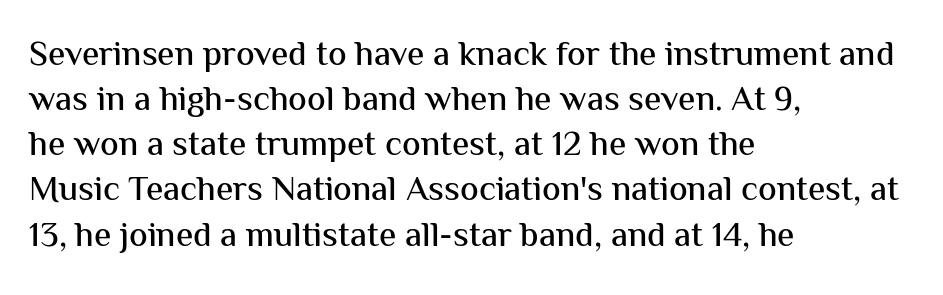
Q: Is the text italic (slanted)? A: No, it is upright.
Q: Is the typeface a serif or a sans-serif typeface? A: Sans-serif.
Q: Is the text underlined? A: No.
Q: How is the paragraph aligned? A: Left-aligned.
Q: Is the spacing between letters normal or unusually wide? A: Normal.
Q: Is the spacing between lines tight, normal or loose? A: Normal.
Q: Width (condensed, normal, or wide)? A: Normal.
Q: Stroke contrast? A: Medium.
Q: x-height? A: Medium.
Q: Monospaced? A: No.
